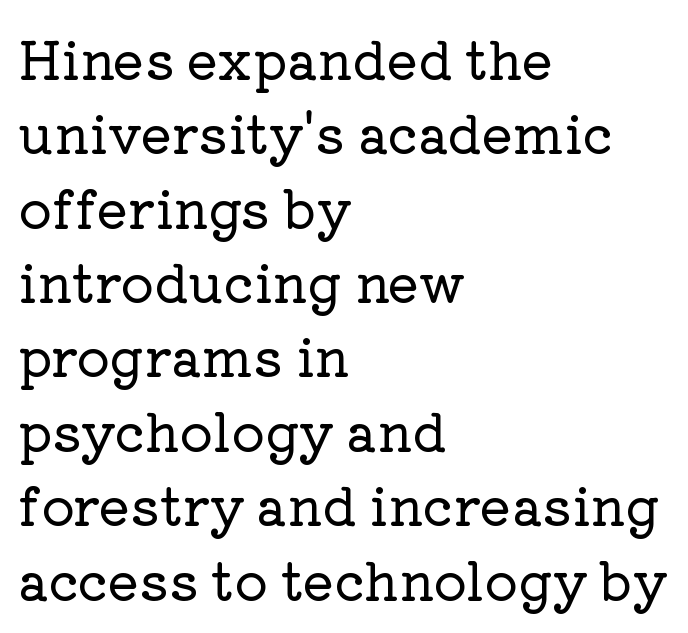
Q: Is the text italic (slanted)? A: No, it is upright.
Q: Is the typeface a serif or a sans-serif typeface? A: Serif.
Q: Is the text underlined? A: No.
Q: How is the paragraph aligned? A: Left-aligned.
Q: Is the spacing between letters normal or unusually wide? A: Normal.
Q: Is the spacing between lines tight, normal or loose? A: Normal.
Q: Width (condensed, normal, or wide)? A: Normal.
Q: Stroke contrast? A: Low.
Q: x-height? A: Medium.
Q: Monospaced? A: No.
